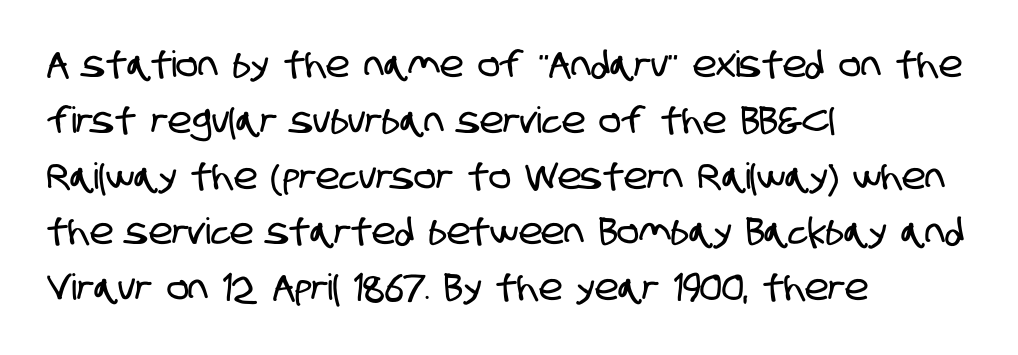
Line beginnings align vertically; line endings do not. The line texture is even and compact thanks to regular tracking. The line-height multiplier appears to be the usual default. The letters carry no serifs — their stems end cleanly without finishing strokes. Think of a printed novel: that variable character pitch is what you see here.
